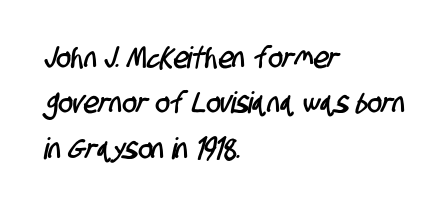
The image shows 30 px condensed sans-serif type; set left-aligned, normal line spacing (1.51x), normal letter spacing, not underlined; low stroke contrast and a large x-height.
